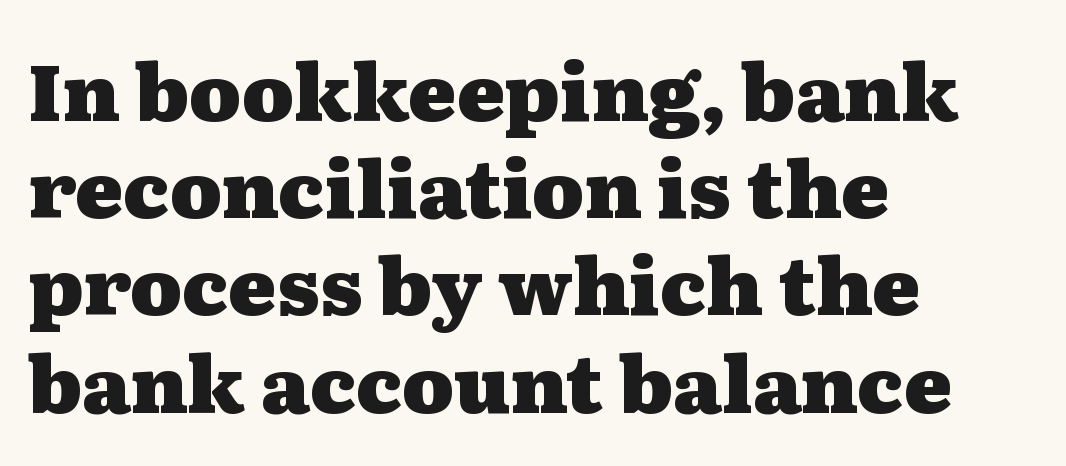
The image shows 79 px heavy, wide serif type, upright; set left-aligned, line spacing 1.23x, normal letter spacing, not underlined; medium stroke contrast and a medium x-height.
